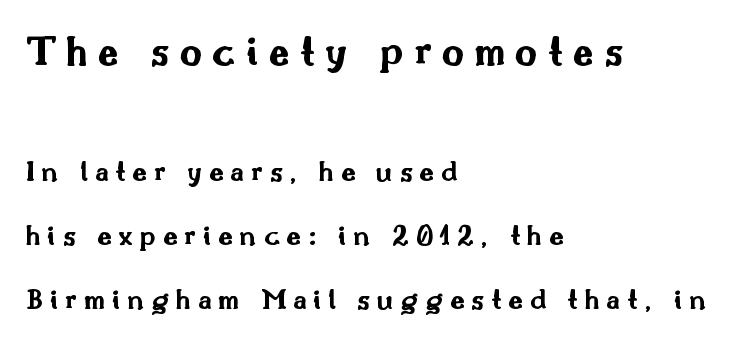
The image shows 43 px bold, wide sans-serif type, upright; set left-aligned, loose line spacing (2.2x), unusually wide letter spacing (+0.24 em), not underlined; the first (top) block is 1.48x larger; medium stroke contrast and a small x-height.
